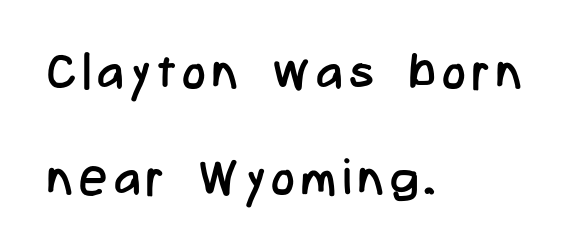
{"serif": "no", "italic": "no", "bold": "no", "weight": "regular", "width": "condensed", "stroke_contrast": "low", "x_height": "medium", "monospaced": "no", "underline": "no", "align": "left", "line_spacing": "loose", "line_spacing_ratio": 2.13, "glyph_px": 50}
